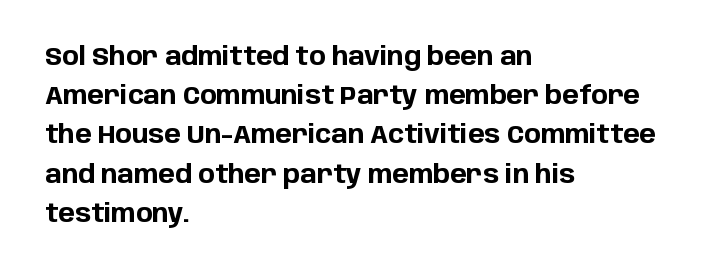
The image shows 25 px bold type, upright; set left-aligned, normal line spacing (1.57x), normal letter spacing, not underlined.
